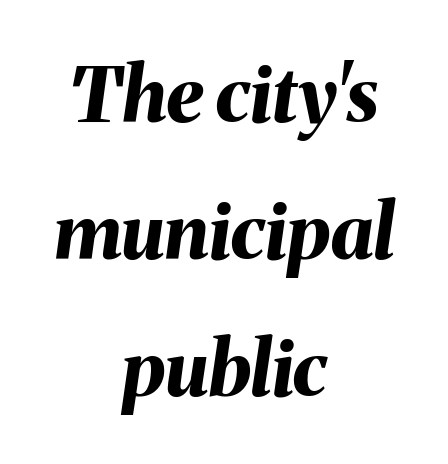
Underlining? Definitely not there. The lettering tilts uniformly, giving the passage an italic look. This is heavy type, rendered in bold. How are the letters spaced? Ordinarily, with no added tracking. Layout note: lines centered. You could not count columns in this text — the font is proportionally spaced.
